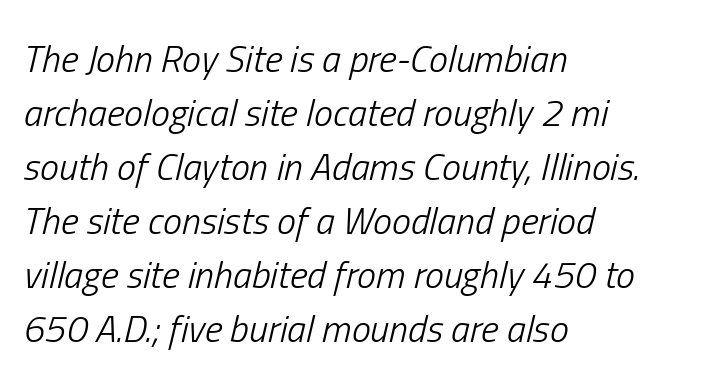
Heft: none added — not bold. Only glyphs here, with clear space below each row. Leading matches the norm, producing a regular column. The lines are quadded left. The text carries the slant typical of an italic or oblique font.
